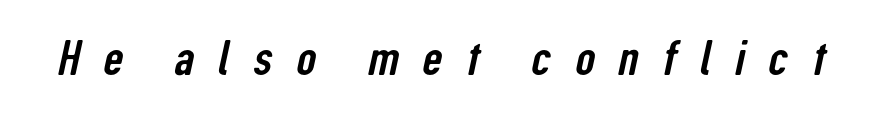
Q: Is the typeface a serif or a sans-serif typeface? A: Sans-serif.
Q: Is the text underlined? A: No.
Q: Is the spacing between letters normal or unusually wide? A: Unusually wide.
Q: Width (condensed, normal, or wide)? A: Condensed.
Q: Stroke contrast? A: Low.
Q: x-height? A: Medium.
Q: Monospaced? A: No.
